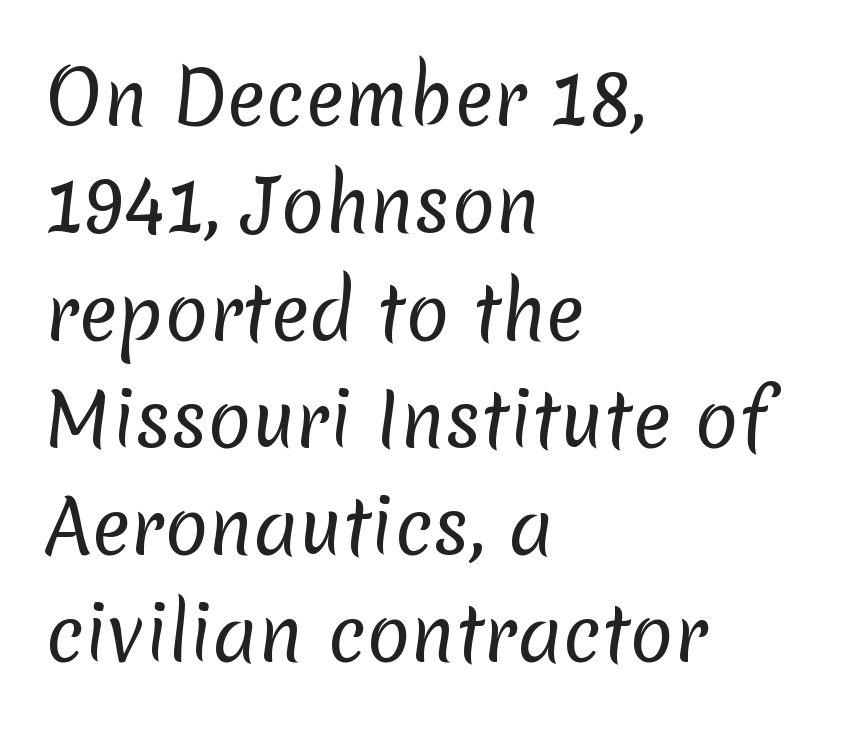
Q: Is the text bold? A: No.
Q: Is the typeface a serif or a sans-serif typeface? A: Sans-serif.
Q: Is the text underlined? A: No.
Q: How is the paragraph aligned? A: Left-aligned.
Q: Is the spacing between letters normal or unusually wide? A: Normal.
Q: Is the spacing between lines tight, normal or loose? A: Normal.
Q: Width (condensed, normal, or wide)? A: Normal.
Q: Stroke contrast? A: Low.
Q: x-height? A: Medium.
Q: Monospaced? A: No.
